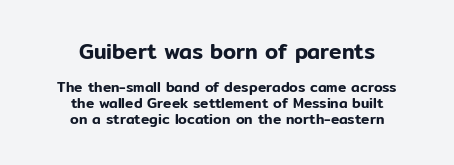
Q: Is the text italic (slanted)? A: No, it is upright.
Q: Is the text underlined? A: No.
Q: How is the paragraph aligned? A: Centered.
Q: Is the spacing between letters normal or unusually wide? A: Normal.
Q: Is the spacing between lines tight, normal or loose? A: Tight.
Q: Which block of text is set in a larger size, the first (top) or the second (bottom)? A: The first (top) one.
